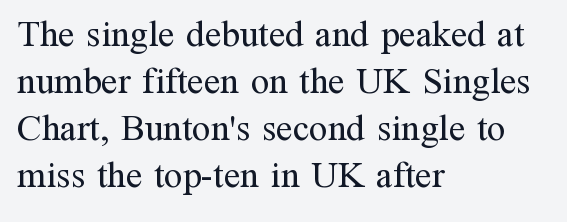
{"serif": "yes", "italic": "no", "bold": "no", "weight": "regular", "width": "normal", "stroke_contrast": "medium", "x_height": "medium", "monospaced": "no", "underline": "no", "align": "left", "line_spacing": "normal", "line_spacing_ratio": 1.27, "letter_spacing": "normal", "letter_spacing_em": 0.0, "glyph_px": 37}
